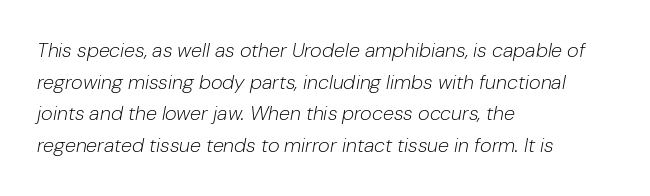
{"italic": "yes", "lean": "right", "slant_degrees": 10, "bold": "no", "underline": "no", "align": "left", "line_spacing": "normal", "line_spacing_ratio": 1.58, "letter_spacing": "normal", "letter_spacing_em": 0.0, "glyph_px": 20}
